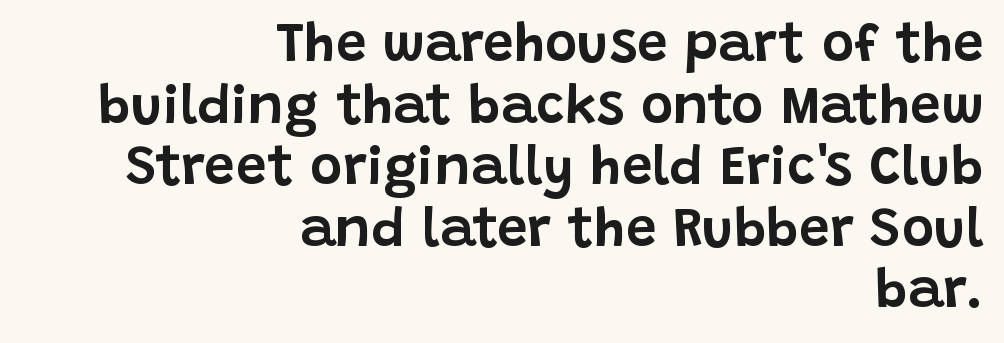
Q: Is the text italic (slanted)? A: No, it is upright.
Q: Is the typeface a serif or a sans-serif typeface? A: Sans-serif.
Q: Is the text underlined? A: No.
Q: How is the paragraph aligned? A: Right-aligned.
Q: Is the spacing between letters normal or unusually wide? A: Normal.
Q: Is the spacing between lines tight, normal or loose? A: Tight.
Q: Width (condensed, normal, or wide)? A: Normal.
Q: Stroke contrast? A: Low.
Q: x-height? A: Large.
Q: Monospaced? A: No.
